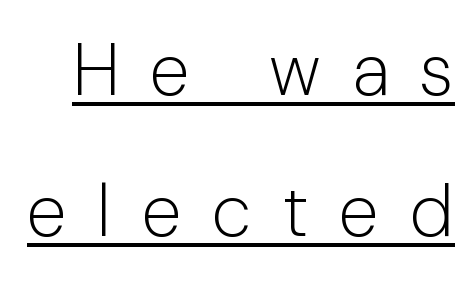
Counters stay open thanks to moderate or lighter strokes. This sample trades compactness for vertical openness between lines. The passage shown is underscored from start to finish. Characters follow at a spacing far wider than the type designer built in. The letters advance in unequal steps, a hallmark of proportional type. Classification — sans serif.
